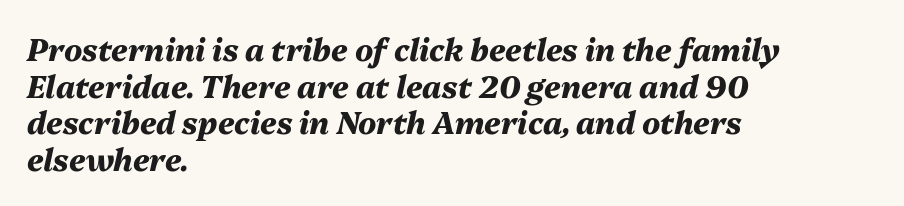
{"italic": "yes", "lean": "right", "slant_degrees": 13, "bold": "yes", "weight": "heavy", "width": "normal", "stroke_contrast": "medium", "x_height": "medium", "monospaced": "no", "underline": "no", "align": "left", "line_spacing_ratio": 1.22, "letter_spacing": "normal", "letter_spacing_em": 0.0, "glyph_px": 30}
